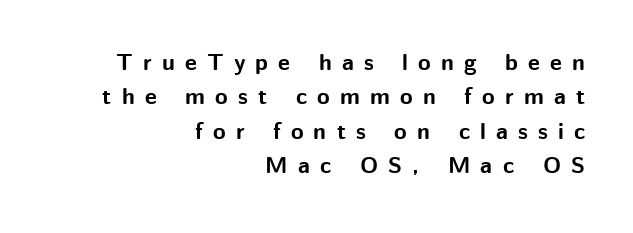
{"italic": "no", "bold": "yes", "underline": "no", "align": "right", "line_spacing": "normal", "line_spacing_ratio": 1.5, "letter_spacing": "wide", "letter_spacing_em": 0.44, "glyph_px": 23}
